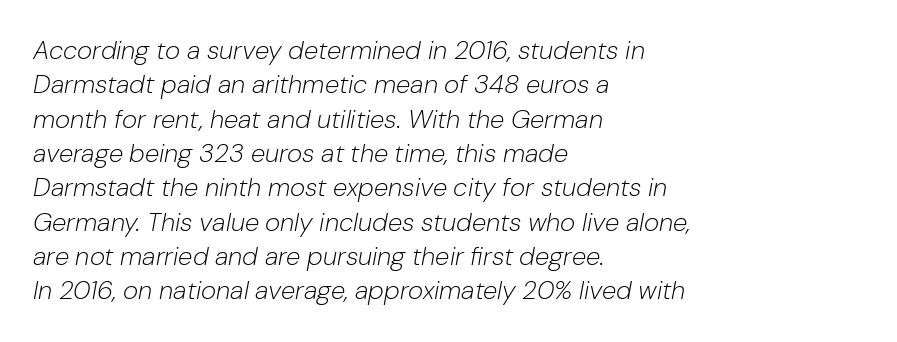
The image shows 26 px text type, italic (leaning right); set left-aligned, normal line spacing (1.32x), normal letter spacing, not underlined.
